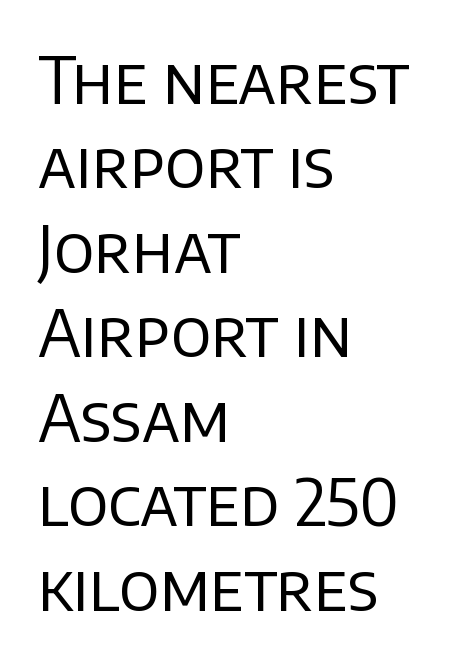
{"serif": "no", "italic": "no", "bold": "no", "weight": "regular", "width": "normal", "stroke_contrast": "low", "x_height": "large", "monospaced": "no", "underline": "no", "align": "left", "line_spacing": "normal", "line_spacing_ratio": 1.32, "letter_spacing": "normal", "letter_spacing_em": 0.0, "glyph_px": 64}
